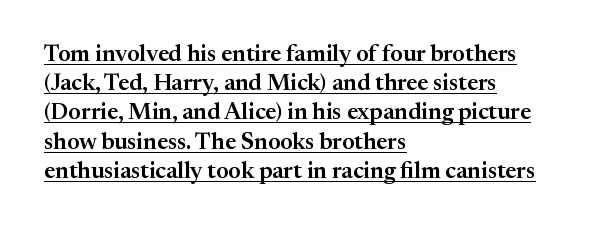
The ragged edge is on the right, which tells us the setting is flush left. The gaps between neighbouring characters are ordinary and unremarkable. Each line of the rendering has a horizontal stroke beneath the glyphs. These lines were composed using upright roman letters.
